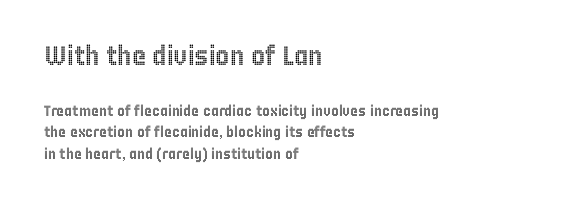
The image shows 27 px text type, upright; set left-aligned, normal line spacing (1.42x), normal letter spacing, not underlined; the first (top) block is 1.8x larger.
